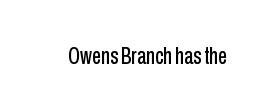
The image shows 23 px text type, upright; set normal letter spacing, not underlined.
